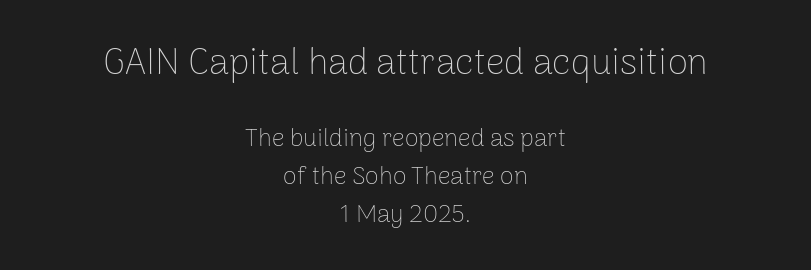
Q: Is the text bold? A: No.
Q: Is the text italic (slanted)? A: No, it is upright.
Q: Is the typeface a serif or a sans-serif typeface? A: Sans-serif.
Q: Is the text underlined? A: No.
Q: How is the paragraph aligned? A: Centered.
Q: Is the spacing between letters normal or unusually wide? A: Normal.
Q: Is the spacing between lines tight, normal or loose? A: Normal.
Q: Which block of text is set in a larger size, the first (top) or the second (bottom)? A: The first (top) one.
Q: Width (condensed, normal, or wide)? A: Normal.
Q: Stroke contrast? A: Low.
Q: x-height? A: Medium.
Q: Monospaced? A: No.
